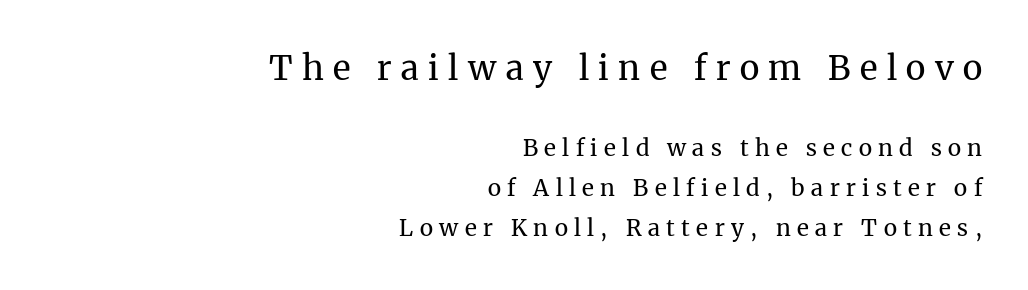
Q: Is the text bold? A: No.
Q: Is the text italic (slanted)? A: No, it is upright.
Q: Is the typeface a serif or a sans-serif typeface? A: Serif.
Q: Is the text underlined? A: No.
Q: How is the paragraph aligned? A: Right-aligned.
Q: Is the spacing between letters normal or unusually wide? A: Unusually wide.
Q: Which block of text is set in a larger size, the first (top) or the second (bottom)? A: The first (top) one.
Q: Width (condensed, normal, or wide)? A: Normal.
Q: Stroke contrast? A: Medium.
Q: x-height? A: Medium.
Q: Monospaced? A: No.
